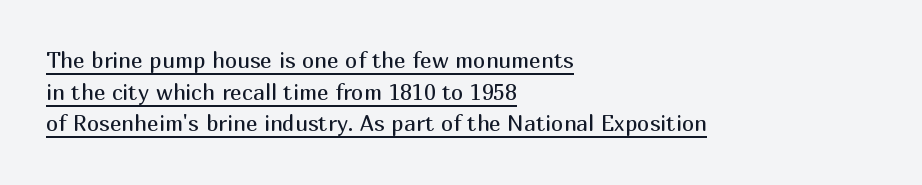
The image shows 22 px text type, upright; set left-aligned, normal line spacing (1.44x), normal letter spacing, underlined.
